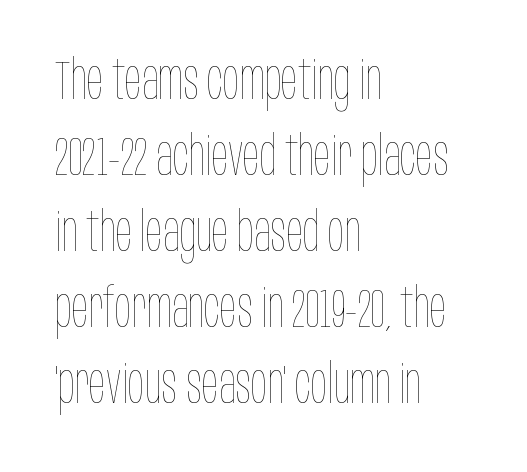
Letters have the restrained weight of plain body copy at most. Spacing verdict: proportional, widths tailored to each character. Inter-character spacing is left at the font's built-in metrics. If you drew a ruler down the left edge, every line would touch it. The lettering stays uniformly vertical, giving the passage a roman look. Rule under the text: the space is simply empty.
